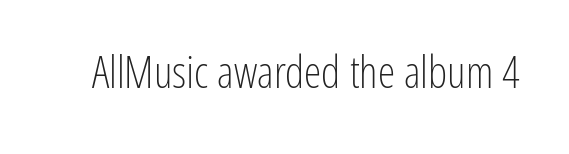
The image shows 44 px light, condensed sans-serif type, upright; set normal letter spacing, not underlined; low stroke contrast and a medium x-height.
